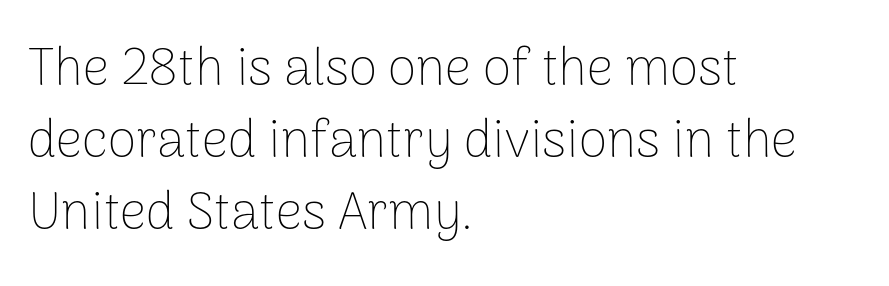
Q: Is the text bold? A: No.
Q: Is the text italic (slanted)? A: No, it is upright.
Q: Is the typeface a serif or a sans-serif typeface? A: Sans-serif.
Q: Is the text underlined? A: No.
Q: How is the paragraph aligned? A: Left-aligned.
Q: Is the spacing between letters normal or unusually wide? A: Normal.
Q: Is the spacing between lines tight, normal or loose? A: Normal.
Q: Width (condensed, normal, or wide)? A: Normal.
Q: Stroke contrast? A: Low.
Q: x-height? A: Medium.
Q: Monospaced? A: No.
